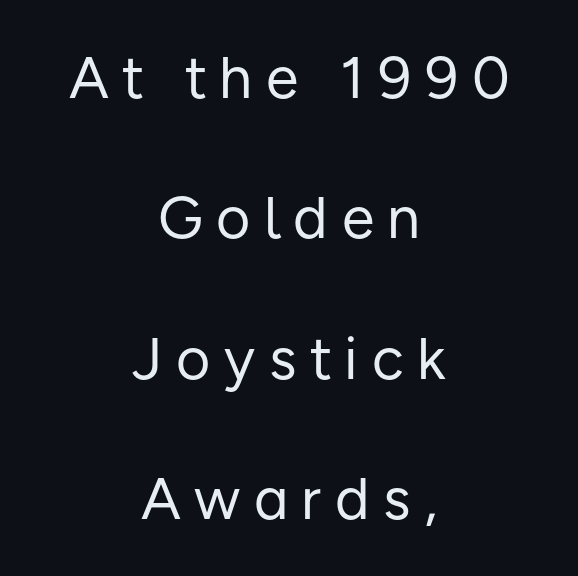
The image shows 59 px regular-weight sans-serif type, upright; set centered, loose line spacing (2.38x), unusually wide letter spacing (+0.23 em), not underlined; low stroke contrast and a medium x-height.
